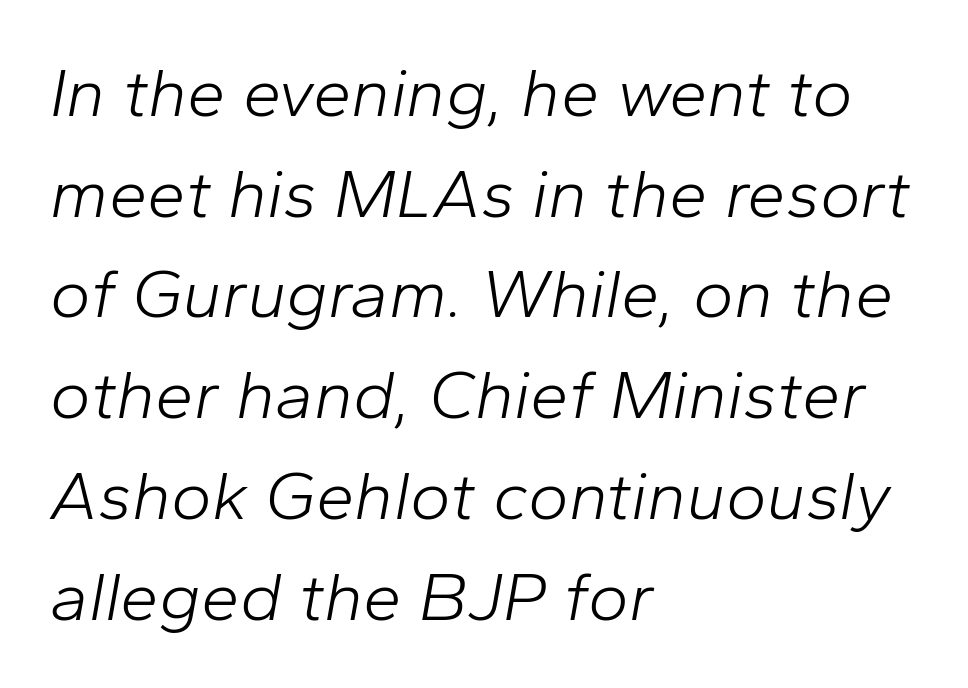
Q: Is the text bold? A: No.
Q: Is the text italic (slanted)? A: Yes, it leans right by about 10 degrees.
Q: Is the text underlined? A: No.
Q: How is the paragraph aligned? A: Left-aligned.
Q: Is the spacing between letters normal or unusually wide? A: Normal.
Q: Is the spacing between lines tight, normal or loose? A: Normal.
Q: Width (condensed, normal, or wide)? A: Normal.
Q: Stroke contrast? A: Low.
Q: x-height? A: Medium.
Q: Monospaced? A: No.
